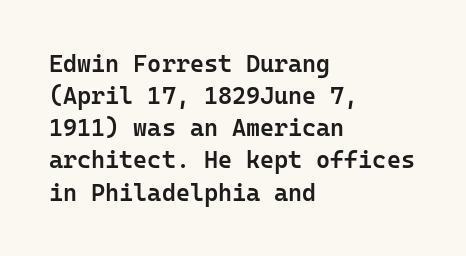
Q: Is the text bold? A: Semi-bold.
Q: Is the text italic (slanted)? A: No, it is upright.
Q: Is the text underlined? A: No.
Q: How is the paragraph aligned? A: Left-aligned.
Q: Is the spacing between letters normal or unusually wide? A: Normal.
Q: Is the spacing between lines tight, normal or loose? A: Normal.
